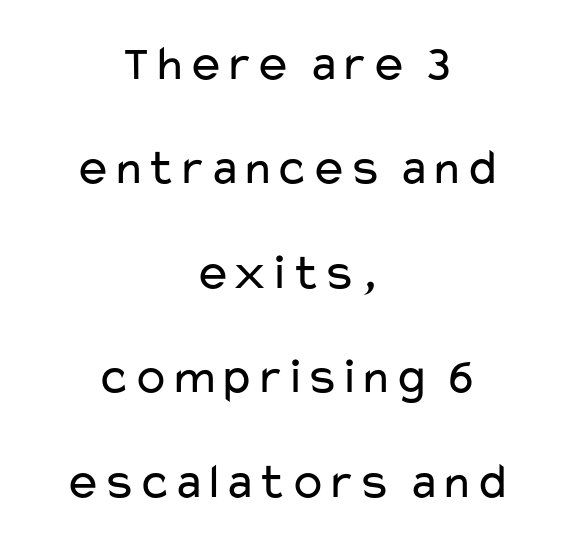
The strokes carry an ordinary text weight at most. The passage shown stacks its lines with a broad gap. The type family on display is of the sans-serif kind. Each row of text sits above clean, open space.
